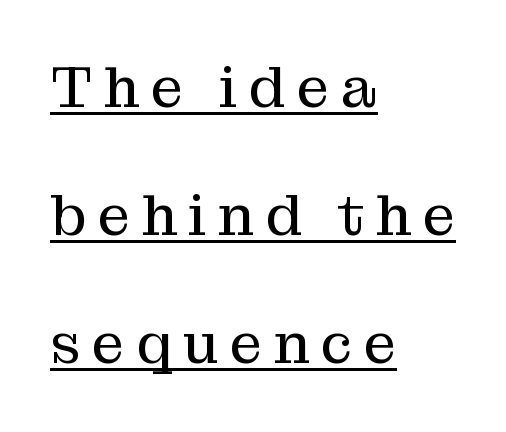
Q: Is the text bold? A: No.
Q: Is the text italic (slanted)? A: No, it is upright.
Q: Is the typeface a serif or a sans-serif typeface? A: Serif.
Q: Is the text underlined? A: Yes.
Q: How is the paragraph aligned? A: Left-aligned.
Q: Is the spacing between letters normal or unusually wide? A: Unusually wide.
Q: Is the spacing between lines tight, normal or loose? A: Loose.
Q: Width (condensed, normal, or wide)? A: Normal.
Q: Stroke contrast? A: Medium.
Q: x-height? A: Medium.
Q: Monospaced? A: No.
